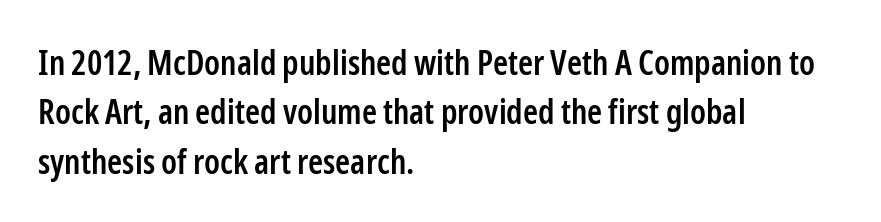
{"serif": "no", "italic": "no", "bold": "semi", "weight": "semibold", "width": "condensed", "stroke_contrast": "low", "x_height": "medium", "monospaced": "no", "underline": "no", "align": "left", "line_spacing": "normal", "line_spacing_ratio": 1.45, "letter_spacing": "normal", "letter_spacing_em": 0.0, "glyph_px": 34}
